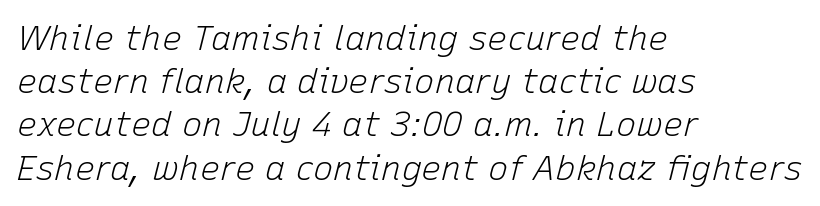
{"italic": "yes", "lean": "right", "slant_degrees": 15, "bold": "no", "weight": "light", "width": "normal", "stroke_contrast": "low", "x_height": "medium", "monospaced": "no", "underline": "no", "align": "left", "line_spacing": "normal", "line_spacing_ratio": 1.27, "letter_spacing": "normal", "letter_spacing_em": 0.0, "glyph_px": 34}
